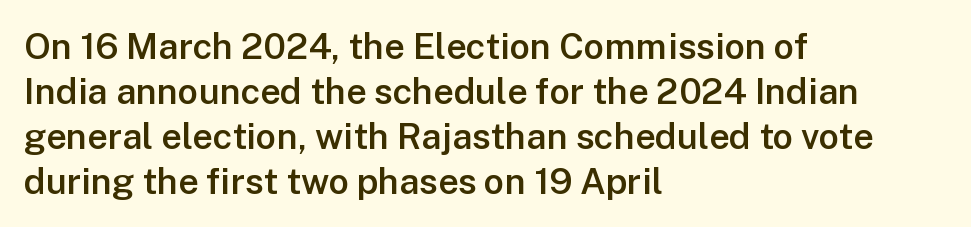
The image shows 36 px semibold sans-serif type, upright; set left-aligned, normal line spacing (1.25x), normal letter spacing, not underlined; low stroke contrast and a medium x-height.
